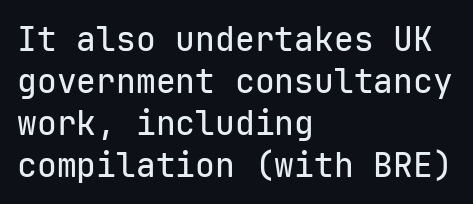
Q: Is the text italic (slanted)? A: No, it is upright.
Q: Is the typeface a serif or a sans-serif typeface? A: Sans-serif.
Q: Is the text underlined? A: No.
Q: How is the paragraph aligned? A: Left-aligned.
Q: Is the spacing between letters normal or unusually wide? A: Normal.
Q: Is the spacing between lines tight, normal or loose? A: Normal.
Q: Width (condensed, normal, or wide)? A: Normal.
Q: Stroke contrast? A: Low.
Q: x-height? A: Medium.
Q: Monospaced? A: Yes.
